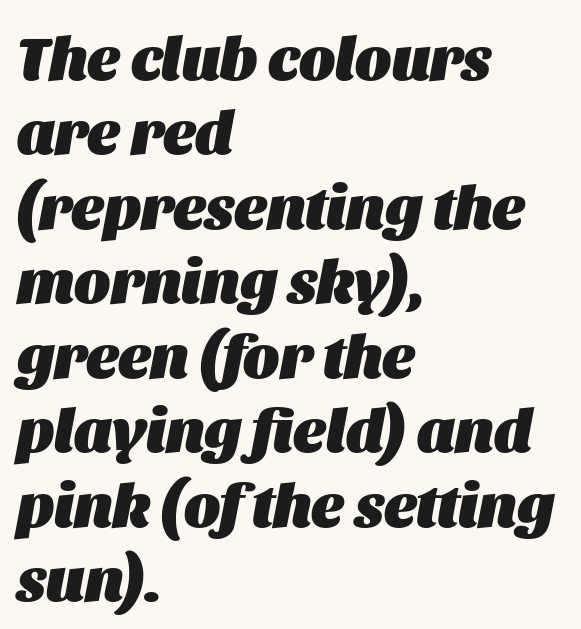
The image shows 61 px heavy type, italic (leaning right); set left-aligned, line spacing 1.22x, normal letter spacing, not underlined; medium stroke contrast and a large x-height.
